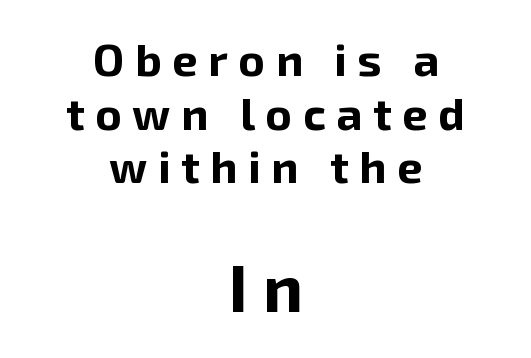
{"serif": "no", "italic": "no", "bold": "yes", "weight": "bold", "width": "normal", "stroke_contrast": "low", "x_height": "medium", "monospaced": "no", "underline": "no", "align": "center", "line_spacing_ratio": 1.19, "letter_spacing": "wide", "letter_spacing_em": 0.24, "larger_block": "second", "size_ratio": 1.49, "glyph_px": 67}
